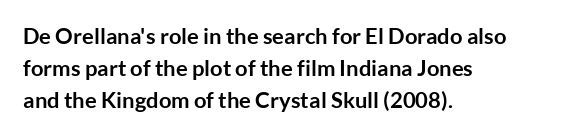
Q: Is the text bold? A: Yes.
Q: Is the text italic (slanted)? A: No, it is upright.
Q: Is the text underlined? A: No.
Q: How is the paragraph aligned? A: Left-aligned.
Q: Is the spacing between letters normal or unusually wide? A: Normal.
Q: Is the spacing between lines tight, normal or loose? A: Normal.
